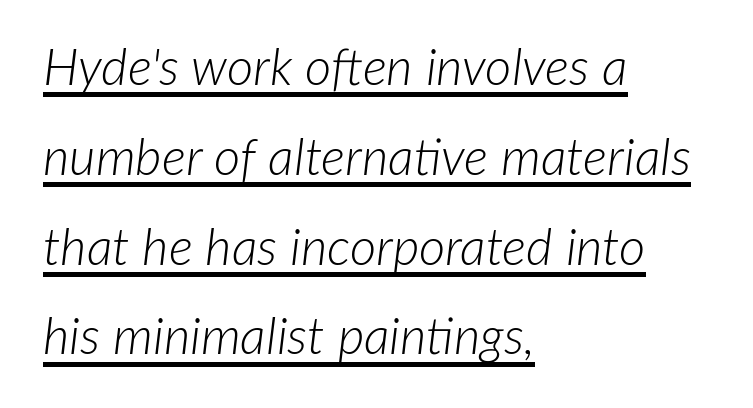
{"italic": "yes", "lean": "right", "slant_degrees": 7, "bold": "no", "weight": "light", "width": "normal", "stroke_contrast": "low", "x_height": "medium", "monospaced": "no", "underline": "yes", "align": "left", "line_spacing_ratio": 1.76, "letter_spacing": "normal", "letter_spacing_em": 0.0, "glyph_px": 51}
